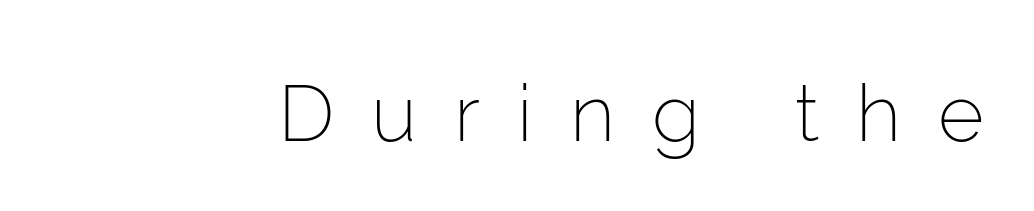
The image shows 79 px light sans-serif type, upright; set unusually wide letter spacing (+0.47 em), not underlined; low stroke contrast and a medium x-height.
